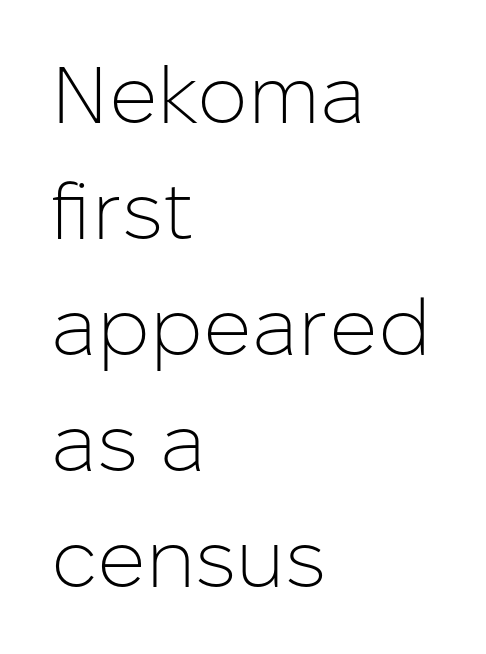
{"serif": "no", "italic": "no", "bold": "no", "weight": "light", "width": "normal", "stroke_contrast": "low", "x_height": "medium", "monospaced": "no", "underline": "no", "align": "left", "line_spacing": "normal", "line_spacing_ratio": 1.45, "letter_spacing": "normal", "letter_spacing_em": 0.0, "glyph_px": 80}
